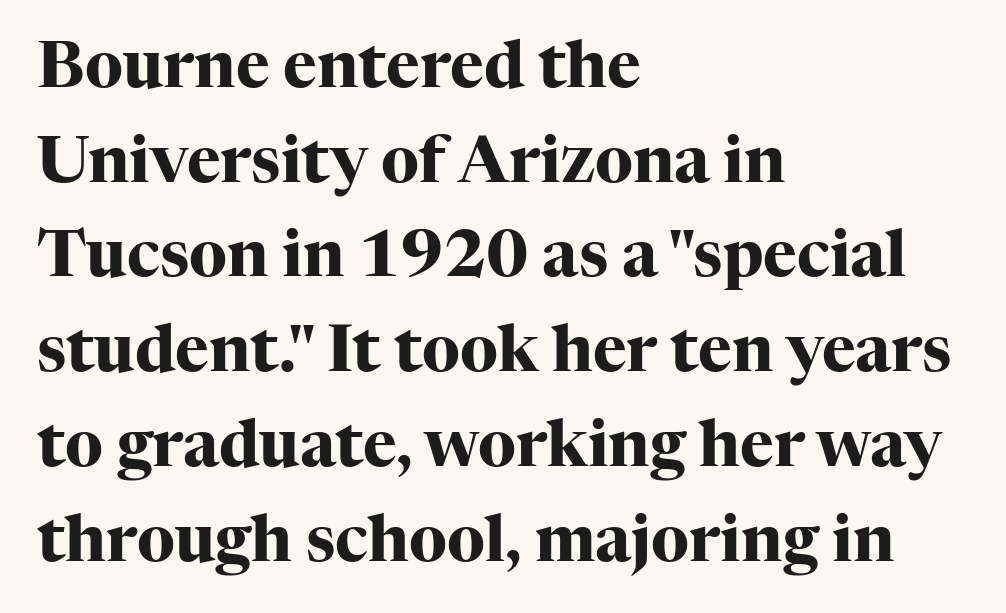
Is there any slant? The stems are plumb. How are the letters spaced? Ordinarily, with no added tracking. The letters advance in unequal steps, a hallmark of proportional type. Weight: bold.
